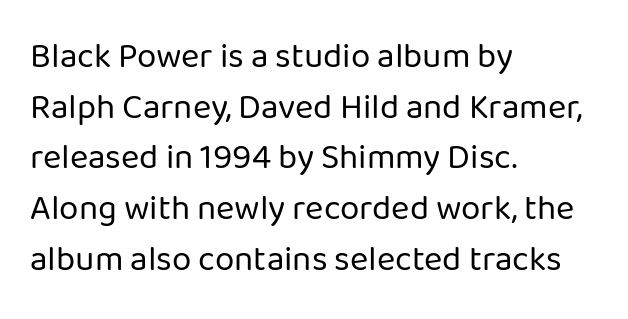
{"serif": "no", "italic": "no", "bold": "no", "weight": "regular", "width": "normal", "stroke_contrast": "low", "x_height": "medium", "monospaced": "no", "underline": "no", "align": "left", "line_spacing": "normal", "line_spacing_ratio": 1.45, "letter_spacing": "normal", "letter_spacing_em": 0.0, "glyph_px": 35}
